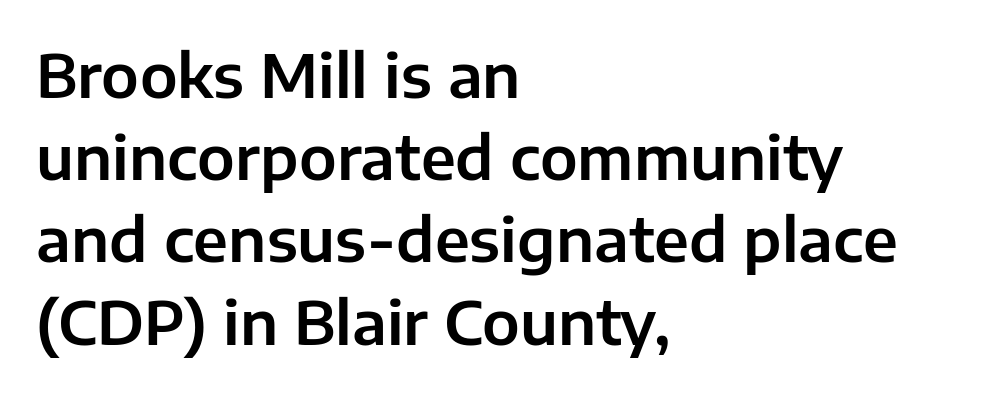
The image shows 60 px sans-serif type, upright; set left-aligned, normal line spacing (1.37x), normal letter spacing, not underlined; low stroke contrast and a medium x-height.
